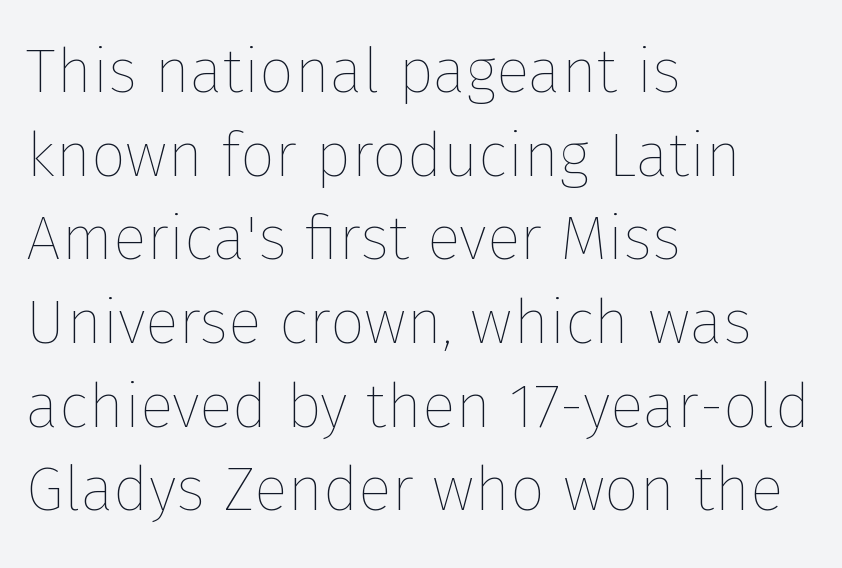
Heft: none added — not bold. The passage shown is not underscored anywhere. The paragraph shown leans on its left margin. Every character sits straight up, as roman type does. Caption: standard tracking, unaltered. Character widths vary here, with narrow letters taking less room than wide ones.
